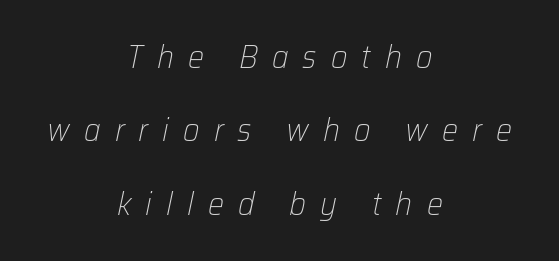
The image shows 32 px light type, italic (leaning right); set centered, loose line spacing (2.29x), unusually wide letter spacing (+0.44 em), not underlined; low stroke contrast and a medium x-height.
